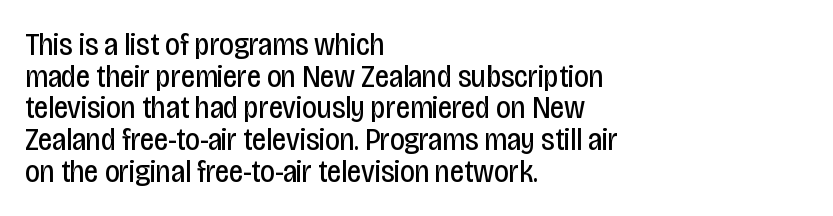
Q: Is the text bold? A: No.
Q: Is the text italic (slanted)? A: No, it is upright.
Q: Is the typeface a serif or a sans-serif typeface? A: Sans-serif.
Q: Is the text underlined? A: No.
Q: How is the paragraph aligned? A: Left-aligned.
Q: Is the spacing between letters normal or unusually wide? A: Normal.
Q: Is the spacing between lines tight, normal or loose? A: Tight.
Q: Width (condensed, normal, or wide)? A: Condensed.
Q: Stroke contrast? A: Low.
Q: x-height? A: Large.
Q: Monospaced? A: No.
